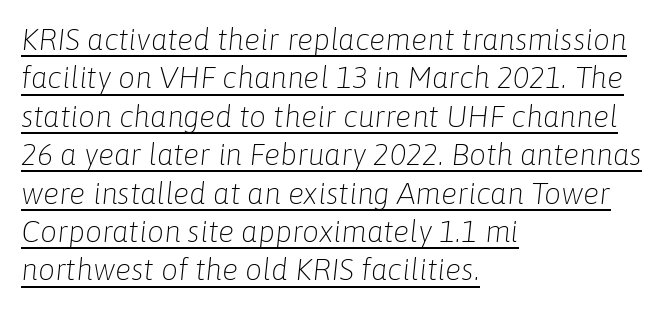
Q: Is the text bold? A: No.
Q: Is the text italic (slanted)? A: Yes, it leans right by about 6 degrees.
Q: Is the text underlined? A: Yes.
Q: How is the paragraph aligned? A: Left-aligned.
Q: Is the spacing between letters normal or unusually wide? A: Normal.
Q: Is the spacing between lines tight, normal or loose? A: Normal.
Q: Width (condensed, normal, or wide)? A: Normal.
Q: Stroke contrast? A: Low.
Q: x-height? A: Medium.
Q: Monospaced? A: No.
